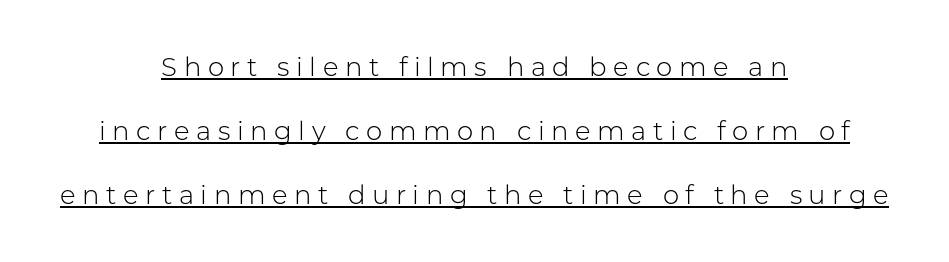
Q: Is the text bold? A: No.
Q: Is the text italic (slanted)? A: No, it is upright.
Q: Is the text underlined? A: Yes.
Q: How is the paragraph aligned? A: Centered.
Q: Is the spacing between letters normal or unusually wide? A: Unusually wide.
Q: Is the spacing between lines tight, normal or loose? A: Loose.
